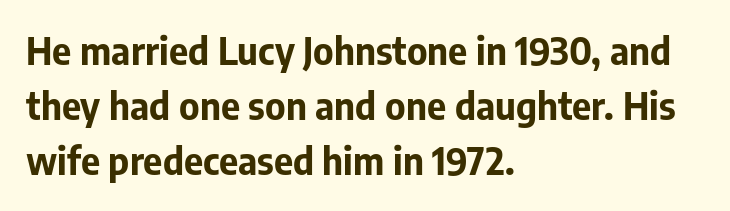
The image shows 37 px bold sans-serif type, upright; set left-aligned, normal line spacing (1.49x), normal letter spacing, not underlined; low stroke contrast and a medium x-height.
